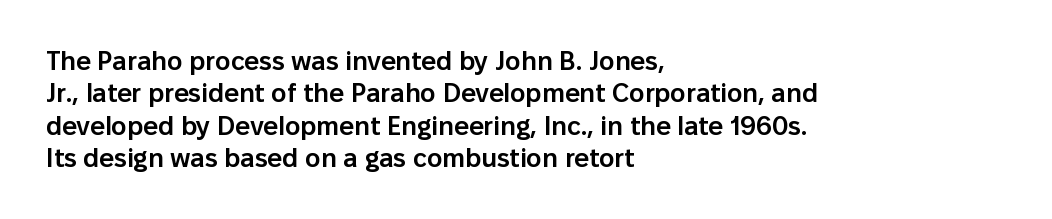
{"italic": "no", "bold": "semi", "underline": "no", "align": "left", "line_spacing": "normal", "line_spacing_ratio": 1.25, "letter_spacing": "normal", "letter_spacing_em": 0.0, "glyph_px": 26}
